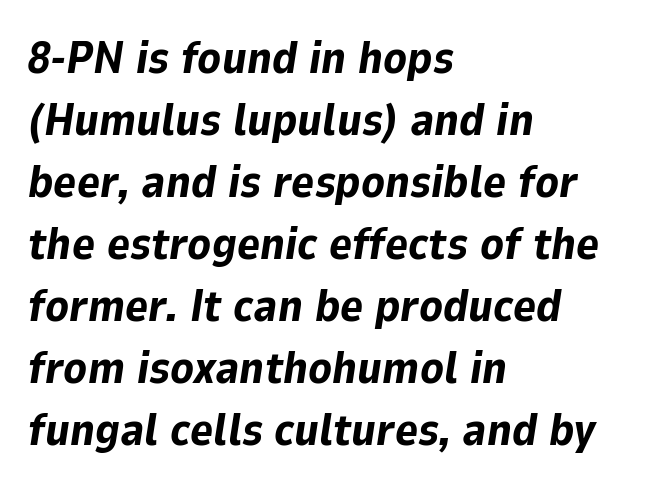
{"italic": "yes", "lean": "right", "slant_degrees": 9, "bold": "yes", "weight": "bold", "width": "normal", "stroke_contrast": "low", "x_height": "medium", "monospaced": "no", "underline": "no", "align": "left", "line_spacing": "normal", "line_spacing_ratio": 1.41, "letter_spacing": "normal", "letter_spacing_em": 0.0, "glyph_px": 44}
